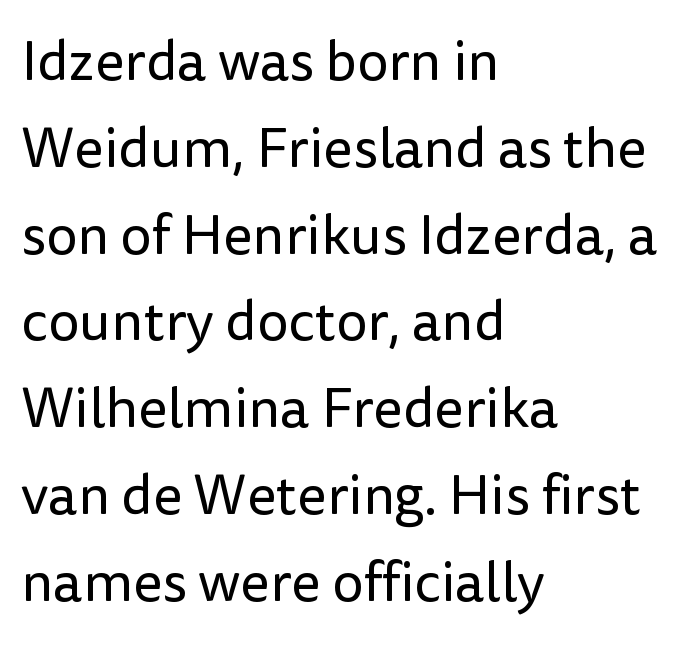
{"serif": "no", "italic": "no", "bold": "no", "weight": "regular", "width": "normal", "stroke_contrast": "low", "x_height": "medium", "monospaced": "no", "underline": "no", "align": "left", "line_spacing": "normal", "line_spacing_ratio": 1.55, "letter_spacing": "normal", "letter_spacing_em": 0.0, "glyph_px": 56}
